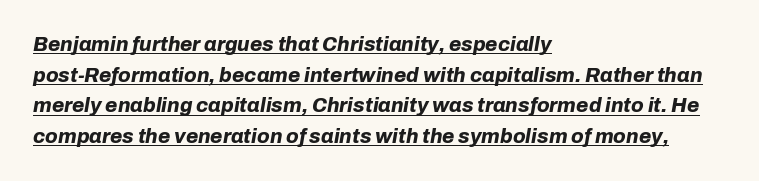
The image shows 20 px bold type, italic (leaning right); set left-aligned, normal line spacing (1.53x), normal letter spacing, underlined.
